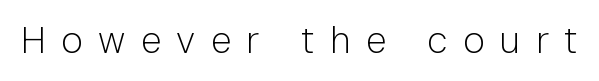
The image shows 37 px light sans-serif type, upright; set unusually wide letter spacing (+0.42 em), not underlined; low stroke contrast and a medium x-height.
